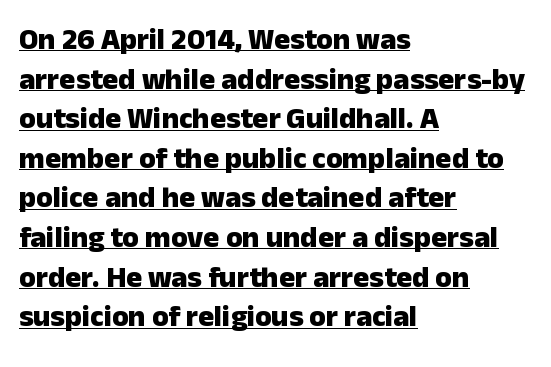
Q: Is the text bold? A: Yes.
Q: Is the text italic (slanted)? A: No, it is upright.
Q: Is the typeface a serif or a sans-serif typeface? A: Sans-serif.
Q: Is the text underlined? A: Yes.
Q: How is the paragraph aligned? A: Left-aligned.
Q: Is the spacing between letters normal or unusually wide? A: Normal.
Q: Is the spacing between lines tight, normal or loose? A: Normal.
Q: Width (condensed, normal, or wide)? A: Normal.
Q: Stroke contrast? A: Low.
Q: x-height? A: Medium.
Q: Monospaced? A: No.
